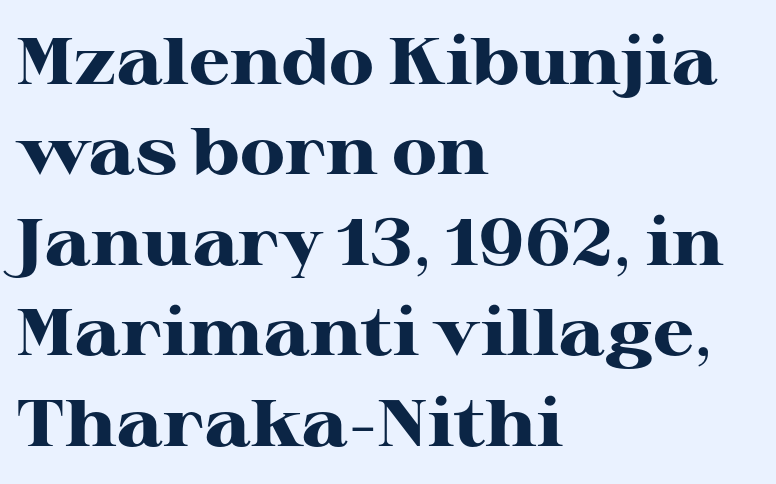
All the whitespace from short lines collects on the right. Bare-footed words on every line. The passage shown is typeset with a serif family. Italic? Not at all — the glyphs are vertical.
